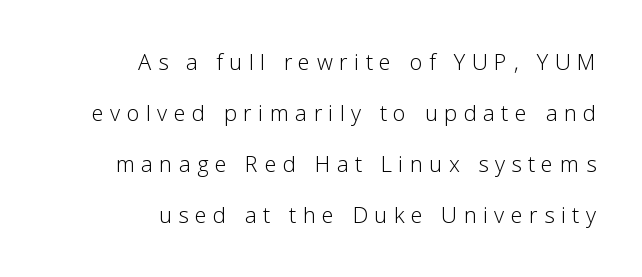
Visually the block forms a straight wall on the right and a jagged coastline on the left. The lettering stays uniformly vertical, giving the passage a roman look. Stroke thickness stays within the range of a standard reading face or lighter. Does extra space separate the letters? Yes, quite a lot of it.
